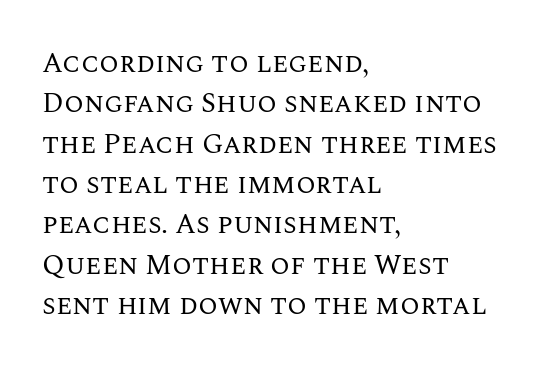
Q: Is the text bold? A: No.
Q: Is the text italic (slanted)? A: No, it is upright.
Q: Is the text underlined? A: No.
Q: How is the paragraph aligned? A: Left-aligned.
Q: Is the spacing between letters normal or unusually wide? A: Normal.
Q: Is the spacing between lines tight, normal or loose? A: Normal.
Q: Width (condensed, normal, or wide)? A: Normal.
Q: Stroke contrast? A: Medium.
Q: x-height? A: Large.
Q: Monospaced? A: No.
